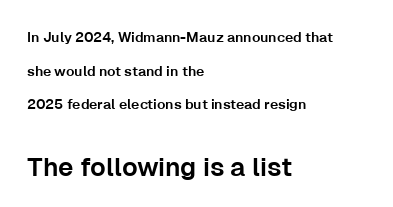
The image shows 26 px text type, upright; set left-aligned, loose line spacing (2.4x), normal letter spacing, not underlined; the second (bottom) block is 1.86x larger.
